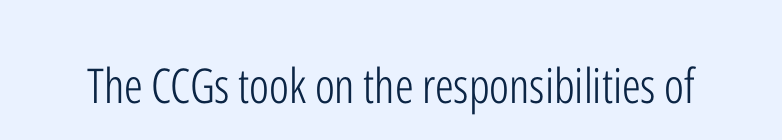
Posture: upright roman. Glance below the letters and you will spot only blank space. Counters stay open thanks to moderate or lighter strokes. Short note: letters normally spaced. The face used here is proportionally spaced, like ordinary book or web type. Does the type have serifs? No, each stem ends abruptly.
